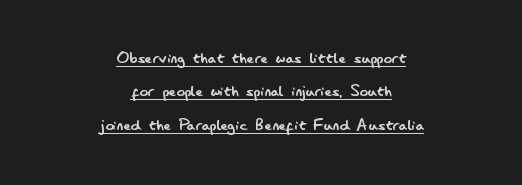
Q: Is the text bold? A: No.
Q: Is the text italic (slanted)? A: No, it is upright.
Q: Is the text underlined? A: Yes.
Q: How is the paragraph aligned? A: Centered.
Q: Is the spacing between letters normal or unusually wide? A: Normal.
Q: Is the spacing between lines tight, normal or loose? A: Normal.
